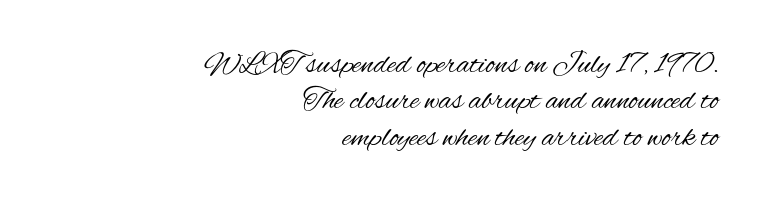
Q: Is the text bold? A: No.
Q: Is the text italic (slanted)? A: Yes.
Q: Is the typeface a serif or a sans-serif typeface? A: Sans-serif.
Q: Is the text underlined? A: No.
Q: How is the paragraph aligned? A: Right-aligned.
Q: Is the spacing between letters normal or unusually wide? A: Normal.
Q: Width (condensed, normal, or wide)? A: Condensed.
Q: Stroke contrast? A: Medium.
Q: x-height? A: Small.
Q: Monospaced? A: No.
